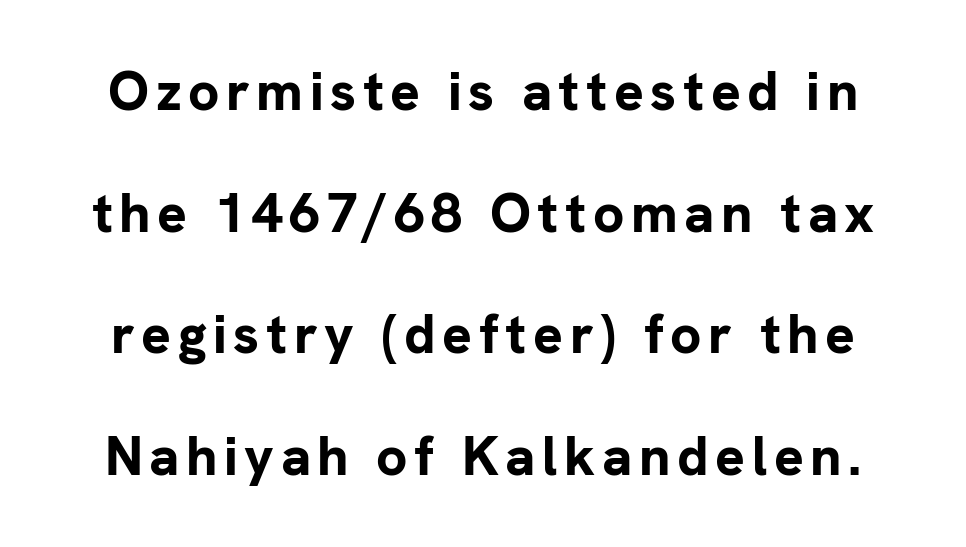
Q: Is the text bold? A: Yes.
Q: Is the text italic (slanted)? A: No, it is upright.
Q: Is the typeface a serif or a sans-serif typeface? A: Sans-serif.
Q: Is the text underlined? A: No.
Q: Is the spacing between lines tight, normal or loose? A: Loose.
Q: Width (condensed, normal, or wide)? A: Normal.
Q: Stroke contrast? A: Low.
Q: x-height? A: Medium.
Q: Monospaced? A: No.
